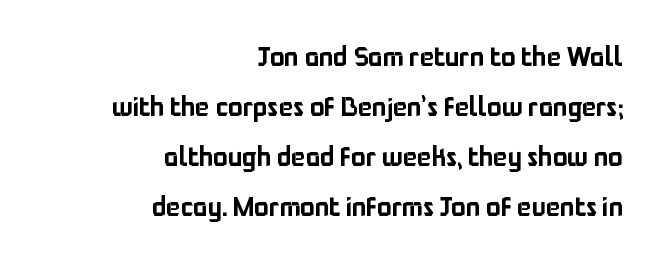
The image shows 27 px text type, upright; set right-aligned, line spacing 1.85x, normal letter spacing, not underlined.
